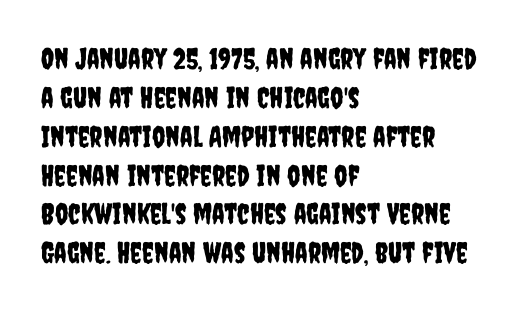
Check where the strokes stop: nothing finishes them off — pure sans. The string is rendered with underlining switched off. Caption: multi-line text, flush left, ragged right. A typesetter would call this proportional, since set widths differ per character.
